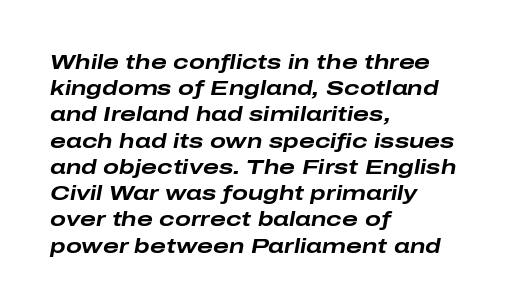
{"italic": "yes", "lean": "right", "slant_degrees": 10, "bold": "yes", "underline": "no", "align": "left", "line_spacing": "normal", "line_spacing_ratio": 1.25, "letter_spacing": "normal", "letter_spacing_em": 0.0, "glyph_px": 21}
